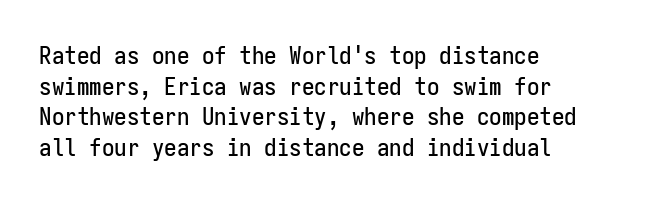
Which margin do the lines hug? The left one — the right edge is uneven. Bare-footed words on every line. Here the glyphs are tracked normally, forming tight word shapes. Does the lettering tilt? It doesn't — this is upright.
